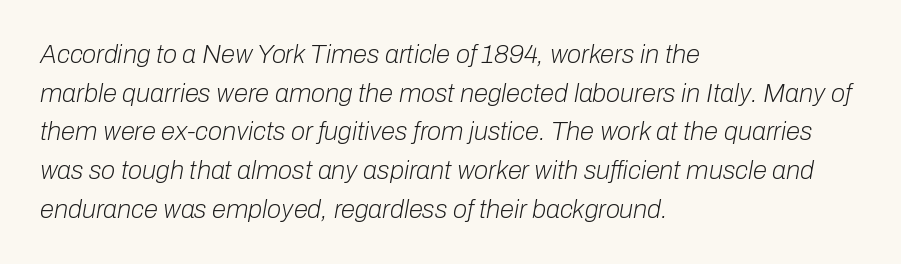
If you drew a line through each stem, it would be angled. How are the letters spaced? Ordinarily, with no added tracking. The rendering uses a moderate line-height, typical for paragraphs. The baseline area is clear. Is the stroke heavy? The answer is a plain regular-or-lighter. The setting favours the left margin, as ordinary paragraphs usually do.
